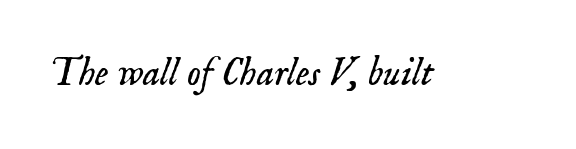
This reads as an unemphasized weight, regular at the heaviest. A typesetter would call this proportional, since set widths differ per character. In terms of letterform style, serifs are clearly present. A clean baseline with only descenders dipping below it. Spacing between characters is what you'd get straight out of the box. It's the slanting kind of type.
